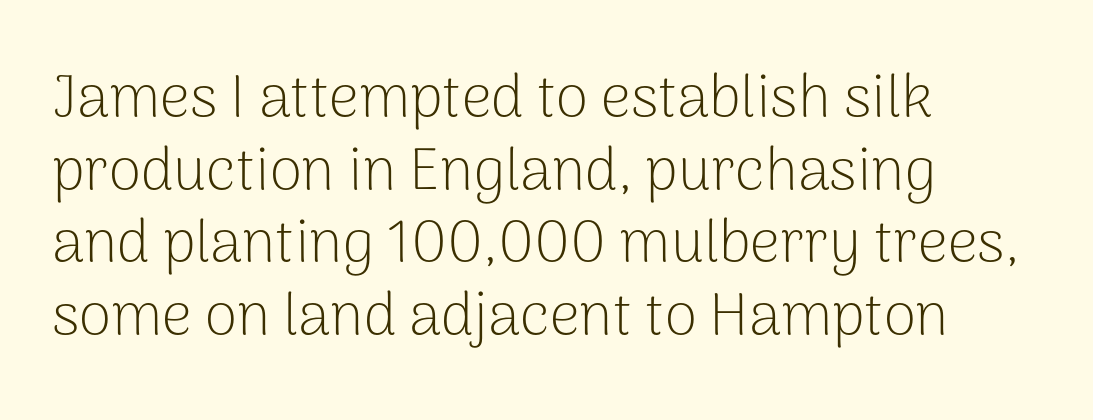
The area under the type is left untouched. Here the glyphs are tracked normally, forming tight word shapes. The rendering shows plain stroke endings on the letterforms — a sans-serif design. The compositor pushed each line to the left boundary. You could not count columns in this text — the font is proportionally spaced. Each stroke keeps to a modest, everyday thickness or less.
